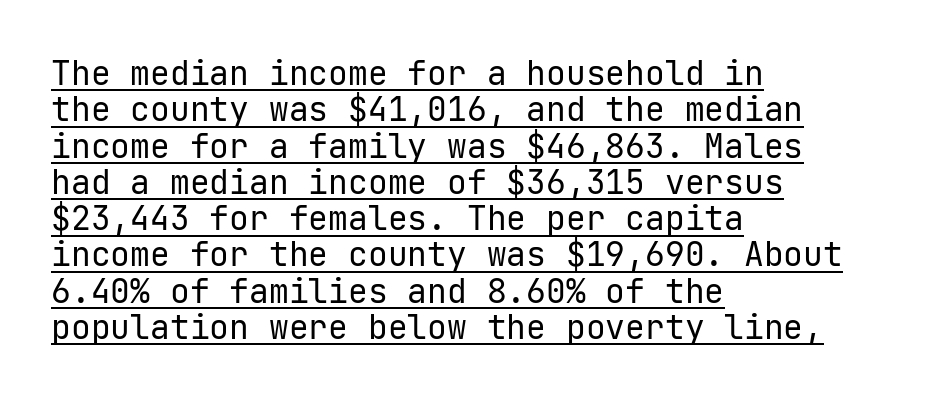
The image shows 33 px regular-weight sans-serif type, upright; set left-aligned, tight line spacing (1.1x), normal letter spacing, underlined; low stroke contrast and a medium x-height.
